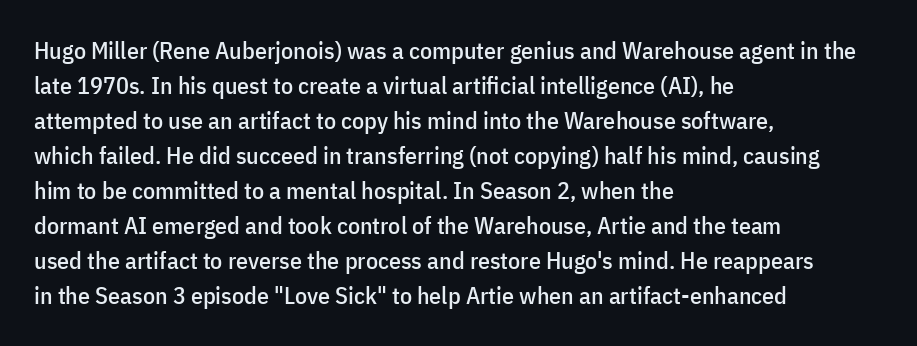
{"italic": "no", "underline": "no", "align": "left", "line_spacing": "normal", "line_spacing_ratio": 1.46, "letter_spacing": "normal", "letter_spacing_em": 0.0, "glyph_px": 24}
